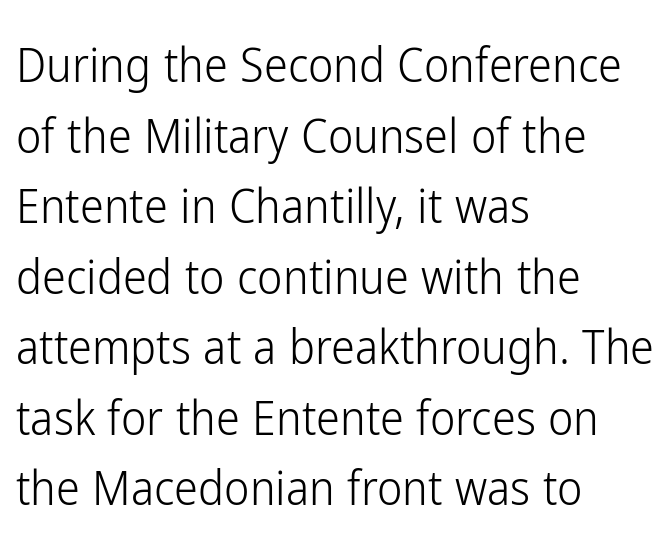
Characters follow at the spacing the type designer built in. A sans-serif font was chosen for this passage. Rendered with straight, roman letterforms. The vertical gap from one line to the next is medium. In CSS terms this would be text-align: left. The font sits on the lighter half of the weight spectrum, regular included.
